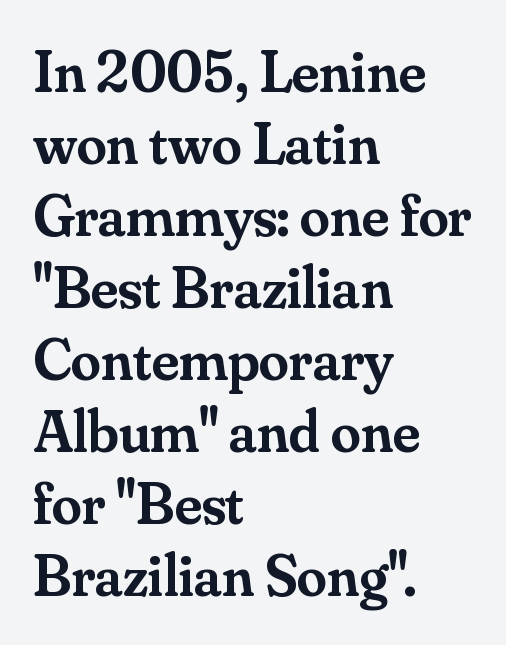
Reading down the block, your eye returns to a fixed left position each line. Any mark beneath the type? The region is blank. Glyph-to-glyph distance matches everyday printed text. These lines are composed in type with serifs. Typographic density is moderately raised because the face is semibold.
